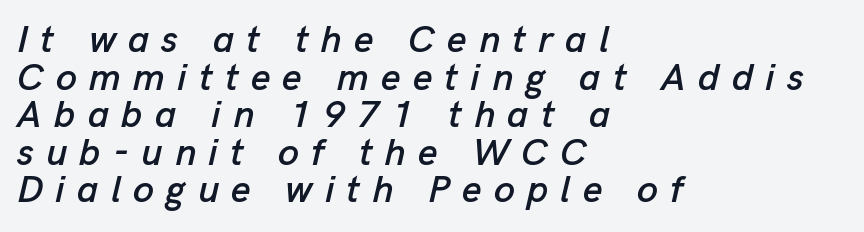
The image shows 38 px text type, italic (leaning right); set left-aligned, tight line spacing (0.99x), unusually wide letter spacing (+0.32 em), not underlined; low stroke contrast and a medium x-height.
